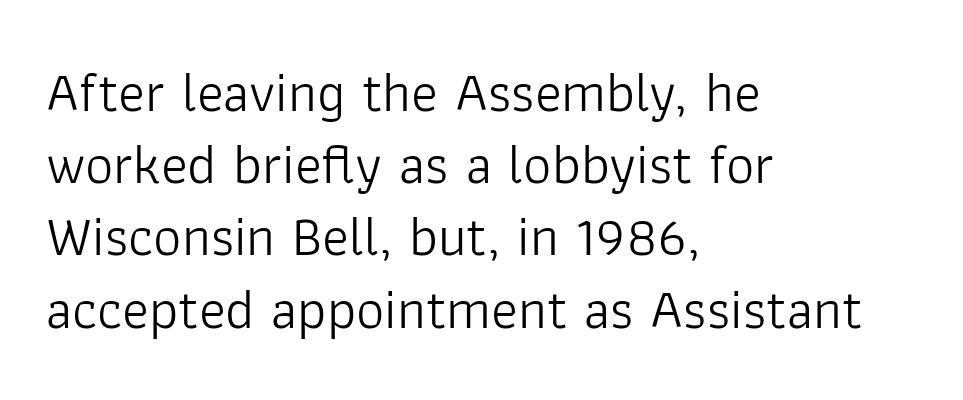
{"serif": "no", "italic": "no", "bold": "no", "weight": "light", "width": "normal", "stroke_contrast": "low", "x_height": "medium", "monospaced": "no", "underline": "no", "align": "left", "line_spacing": "normal", "line_spacing_ratio": 1.29, "letter_spacing": "normal", "letter_spacing_em": 0.0, "glyph_px": 56}
